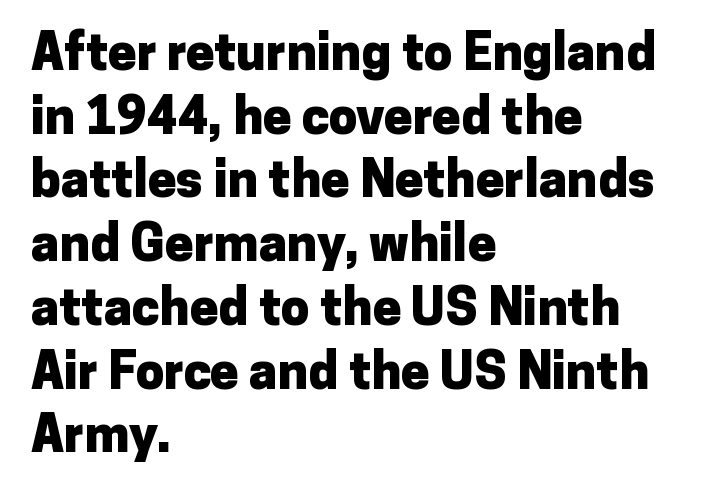
Q: Is the text bold? A: Yes.
Q: Is the text italic (slanted)? A: No, it is upright.
Q: Is the typeface a serif or a sans-serif typeface? A: Sans-serif.
Q: Is the text underlined? A: No.
Q: How is the paragraph aligned? A: Left-aligned.
Q: Is the spacing between letters normal or unusually wide? A: Normal.
Q: Is the spacing between lines tight, normal or loose? A: Normal.
Q: Width (condensed, normal, or wide)? A: Normal.
Q: Stroke contrast? A: Low.
Q: x-height? A: Medium.
Q: Monospaced? A: No.
